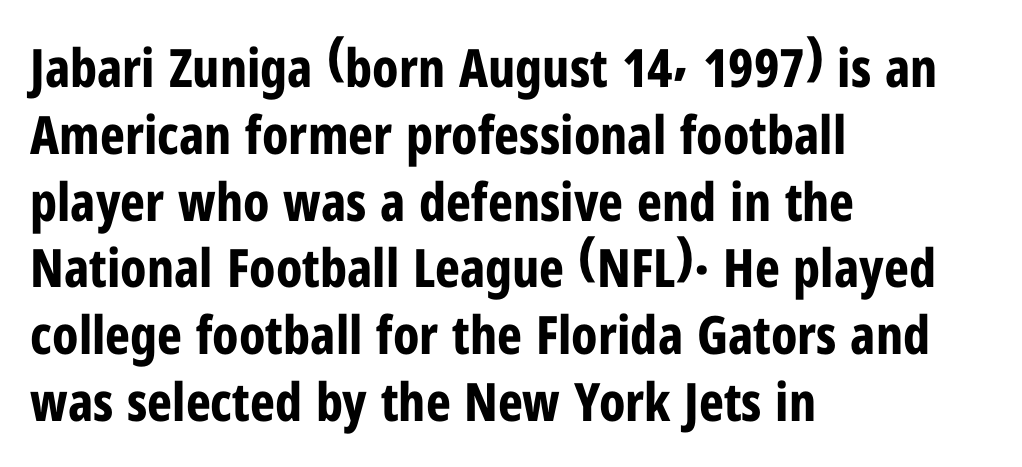
Q: Is the text bold? A: Yes.
Q: Is the text italic (slanted)? A: No, it is upright.
Q: Is the typeface a serif or a sans-serif typeface? A: Sans-serif.
Q: Is the text underlined? A: No.
Q: How is the paragraph aligned? A: Left-aligned.
Q: Is the spacing between letters normal or unusually wide? A: Normal.
Q: Is the spacing between lines tight, normal or loose? A: Normal.
Q: Width (condensed, normal, or wide)? A: Condensed.
Q: Stroke contrast? A: Low.
Q: x-height? A: Medium.
Q: Monospaced? A: No.
